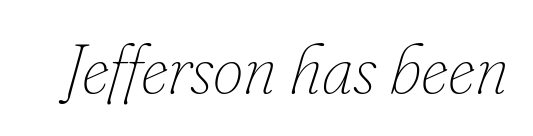
{"italic": "yes", "lean": "right", "slant_degrees": 16, "bold": "no", "weight": "thin", "width": "normal", "stroke_contrast": "low", "x_height": "small", "monospaced": "no", "underline": "no", "letter_spacing": "normal", "letter_spacing_em": 0.0, "glyph_px": 69}
